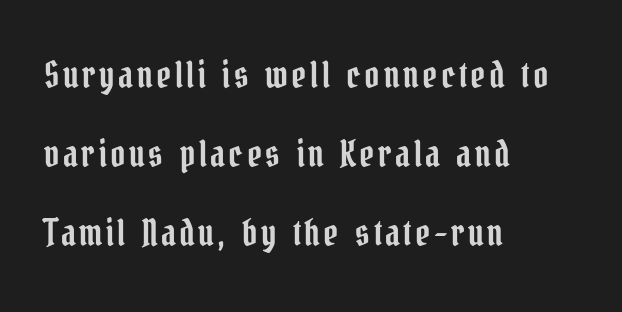
The image shows 36 px condensed serif type, upright; set left-aligned, loose line spacing (2.19x), not underlined; low stroke contrast and a medium x-height.
